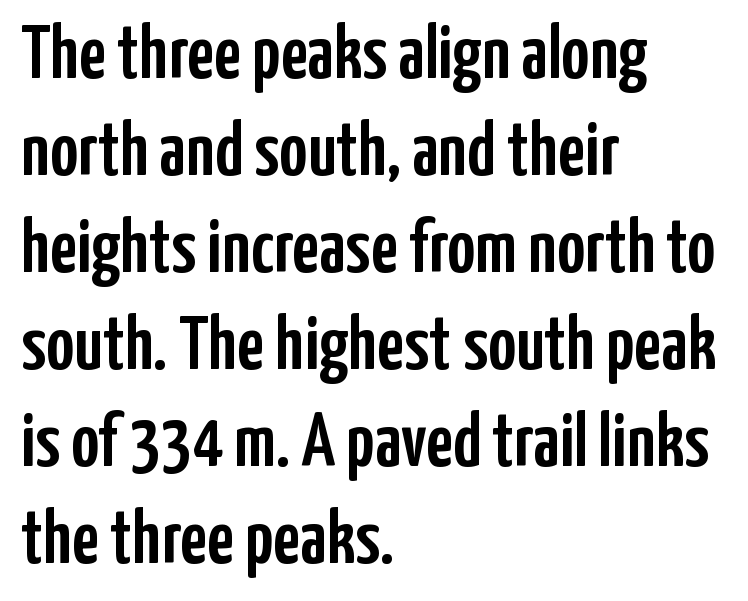
Spacing verdict: proportional, widths tailored to each character. Designer's note — italics off, roman on. The letterforms sit shoulder to shoulder at normal distance. The specimen omits any rule beneath the text block's lines. No feet cap the strokes, marking this as sans-serif type.
